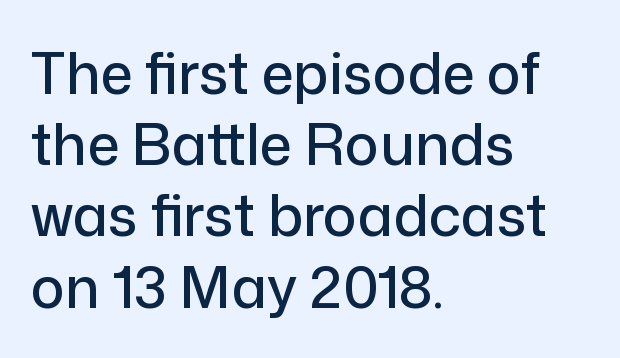
Q: Is the text italic (slanted)? A: No, it is upright.
Q: Is the typeface a serif or a sans-serif typeface? A: Sans-serif.
Q: Is the text underlined? A: No.
Q: How is the paragraph aligned? A: Left-aligned.
Q: Is the spacing between letters normal or unusually wide? A: Normal.
Q: Is the spacing between lines tight, normal or loose? A: Normal.
Q: Width (condensed, normal, or wide)? A: Normal.
Q: Stroke contrast? A: Low.
Q: x-height? A: Medium.
Q: Monospaced? A: No.
